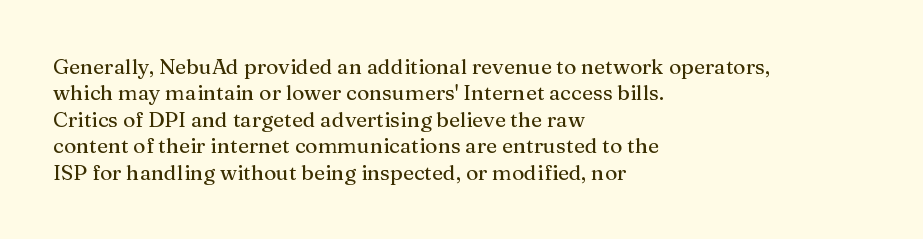
{"italic": "no", "underline": "no", "align": "left", "line_spacing": "normal", "line_spacing_ratio": 1.26, "letter_spacing": "normal", "letter_spacing_em": 0.0, "glyph_px": 21}
